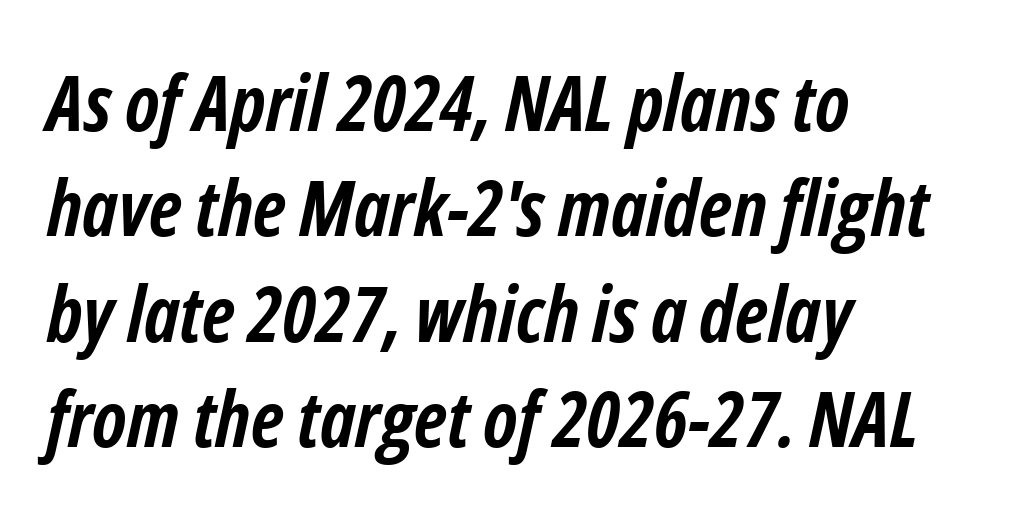
The lines sit at an ordinary, default distance from one another. This rendering leaves character spacing at its baseline value. Visually the block forms a straight wall on the left and a jagged coastline on the right. Yep, that's italic — everything's leaning.
